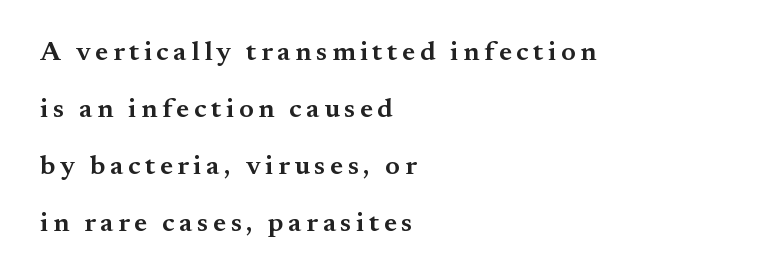
The image shows 27 px text type, upright; set left-aligned, loose line spacing (2.11x), not underlined.
